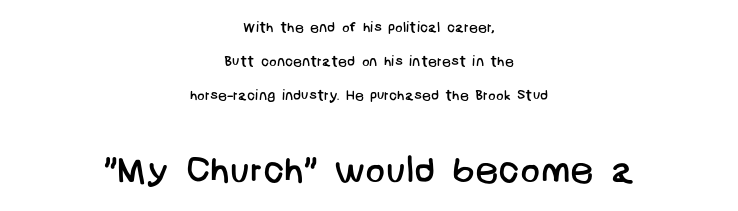
The rendering enlarges the type as you move from the upper chunk to the lower. The font sits on the lighter half of the weight spectrum, regular included. Honestly, the letter spacing is just normal — you wouldn't notice it. Does the leading feel generous? Absolutely, it's lavish. Observe the absence of serifs on each vertical stroke in this sample.
